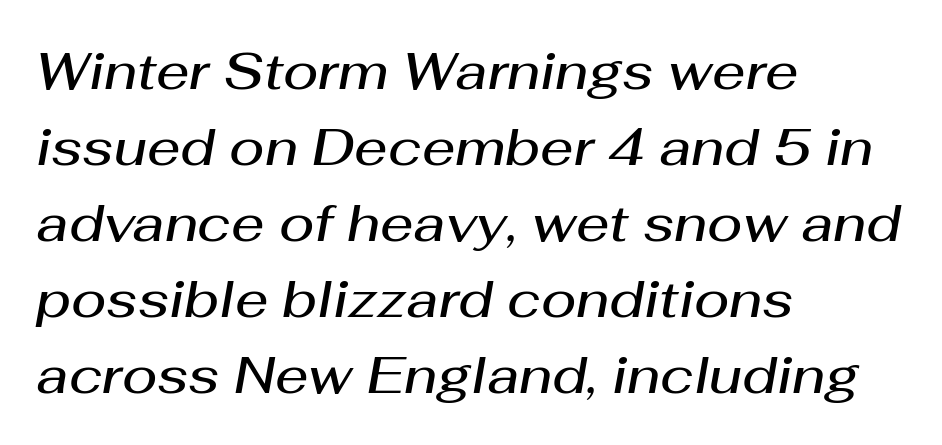
Q: Is the text bold? A: Semi-bold.
Q: Is the text italic (slanted)? A: Yes, it leans right by about 10 degrees.
Q: Is the text underlined? A: No.
Q: How is the paragraph aligned? A: Left-aligned.
Q: Is the spacing between letters normal or unusually wide? A: Normal.
Q: Is the spacing between lines tight, normal or loose? A: Normal.
Q: Width (condensed, normal, or wide)? A: Normal.
Q: Stroke contrast? A: Medium.
Q: x-height? A: Medium.
Q: Monospaced? A: No.
